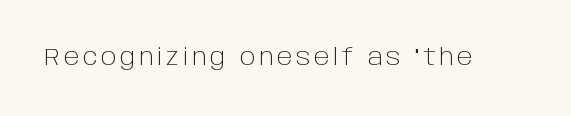
Only glyphs here, with clear space below each row. Posture: upright roman. The font is comparable to plain body text, perhaps lighter.
